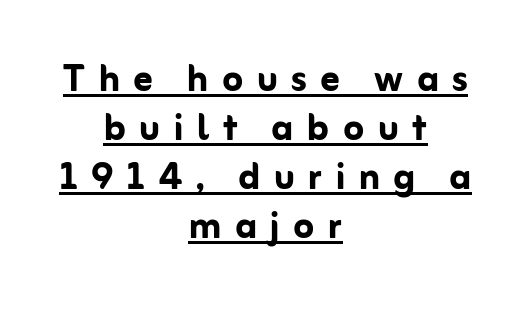
Q: Is the text bold? A: Yes.
Q: Is the text italic (slanted)? A: No, it is upright.
Q: Is the typeface a serif or a sans-serif typeface? A: Sans-serif.
Q: Is the text underlined? A: Yes.
Q: How is the paragraph aligned? A: Centered.
Q: Is the spacing between letters normal or unusually wide? A: Unusually wide.
Q: Is the spacing between lines tight, normal or loose? A: Tight.
Q: Width (condensed, normal, or wide)? A: Normal.
Q: Stroke contrast? A: Low.
Q: x-height? A: Medium.
Q: Monospaced? A: No.
